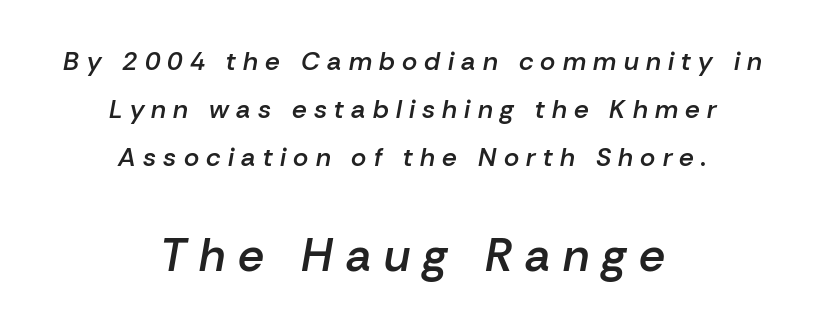
The image shows 46 px semibold type, italic (leaning right); set centered, line spacing 1.85x, unusually wide letter spacing (+0.28 em), not underlined; the second (bottom) block is 1.77x larger; low stroke contrast and a medium x-height.
